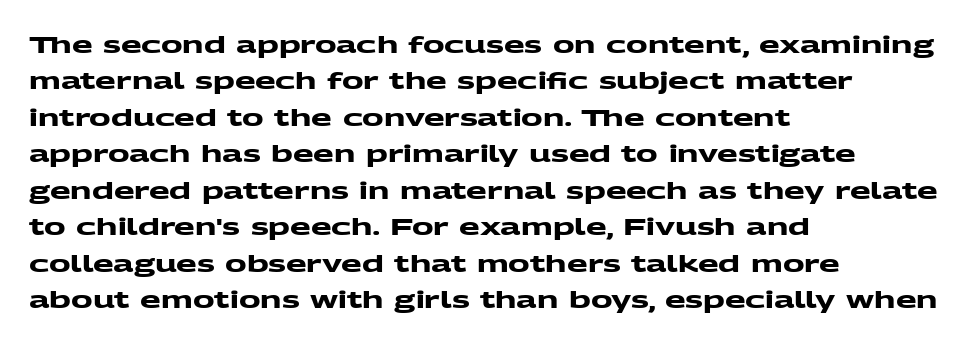
The image shows 24 px bold type; set left-aligned, normal line spacing (1.52x), normal letter spacing, not underlined.
